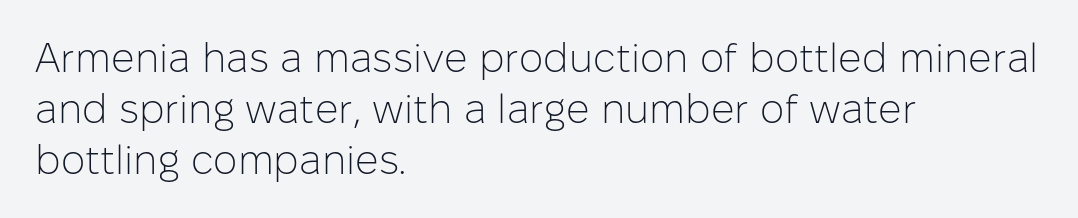
{"serif": "no", "italic": "no", "bold": "no", "weight": "light", "width": "normal", "stroke_contrast": "low", "x_height": "medium", "monospaced": "no", "underline": "no", "align": "left", "line_spacing": "normal", "line_spacing_ratio": 1.25, "letter_spacing": "normal", "letter_spacing_em": 0.0, "glyph_px": 41}
